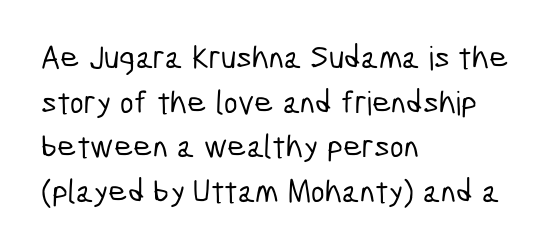
The image shows 33 px condensed sans-serif type; set left-aligned, normal line spacing (1.35x), normal letter spacing, not underlined; low stroke contrast and a medium x-height.
